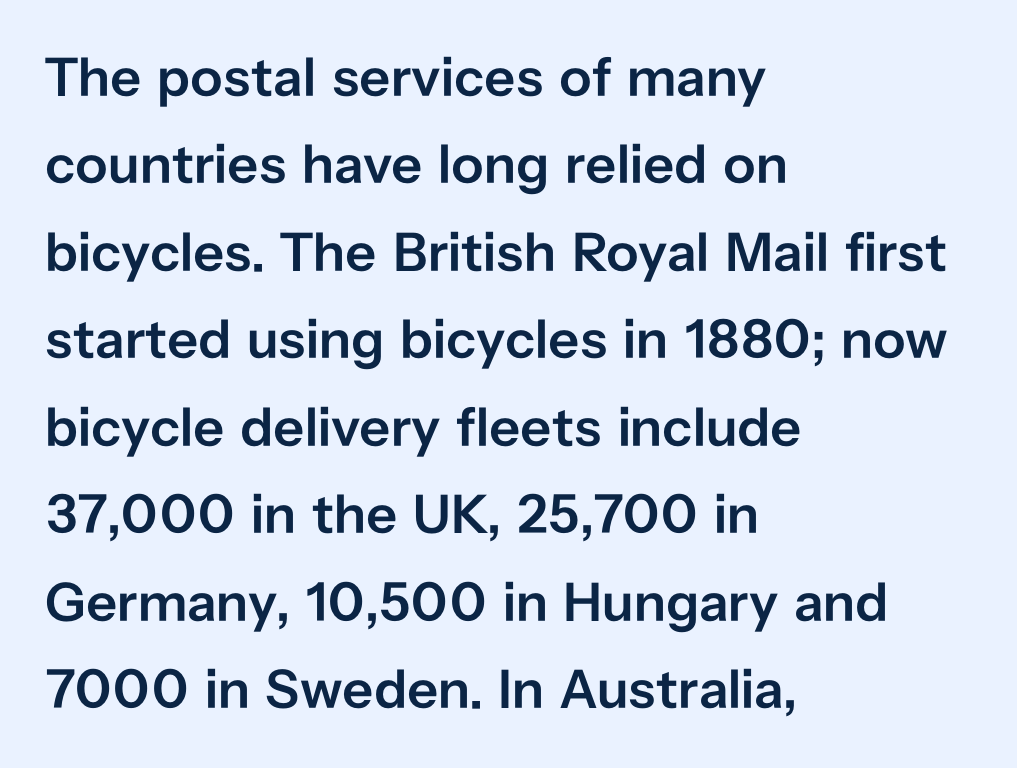
{"serif": "no", "italic": "no", "bold": "semi", "weight": "semibold", "width": "normal", "stroke_contrast": "low", "x_height": "medium", "monospaced": "no", "underline": "no", "align": "left", "line_spacing": "normal", "line_spacing_ratio": 1.59, "letter_spacing": "normal", "letter_spacing_em": 0.0, "glyph_px": 55}
